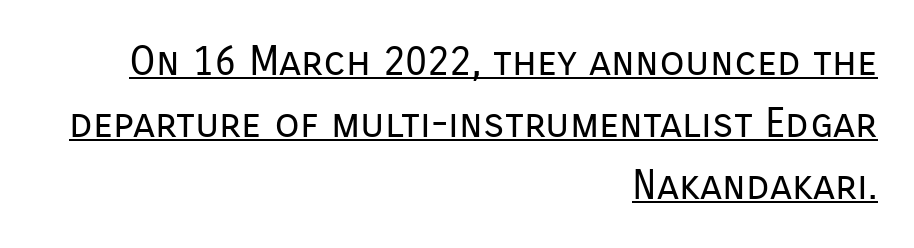
Casual observation: everything's shoved over to the right. This reads as an unemphasized weight, regular at the heaviest. Tall strokes in this sample are plumb rather than angled. Students, observe: this is what conventionally led text looks like.
